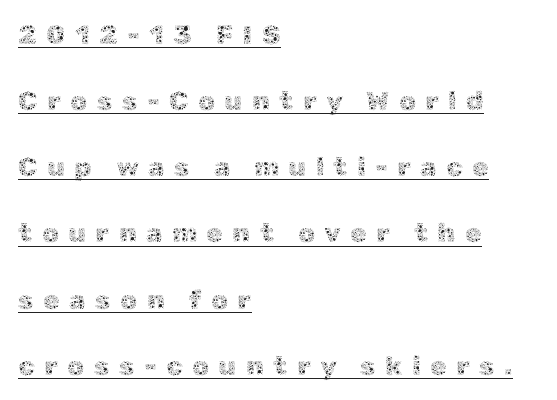
The image shows 27 px text type, upright; set left-aligned, loose line spacing (2.45x), unusually wide letter spacing (+0.34 em), underlined.
